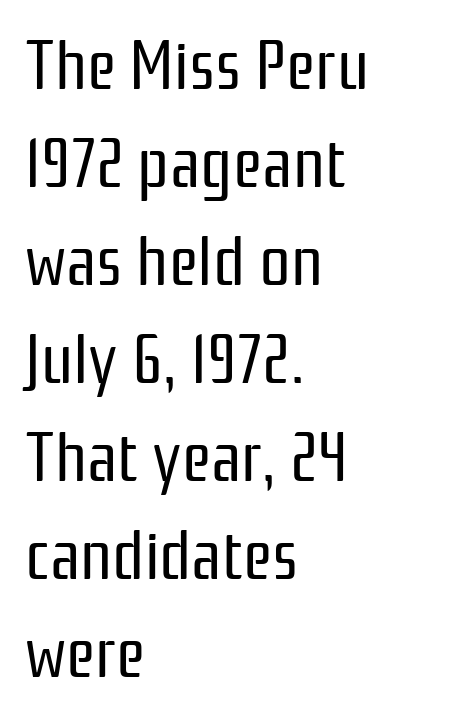
The image shows 70 px regular-weight, condensed sans-serif type, upright; set left-aligned, normal line spacing (1.4x), normal letter spacing, not underlined; low stroke contrast and a medium x-height.
